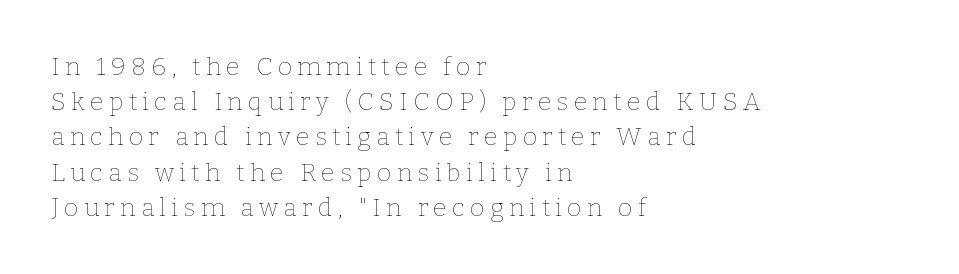
The image shows 25 px text type, upright; set left-aligned, normal line spacing (1.41x), unusually wide letter spacing (+0.21 em), not underlined.
